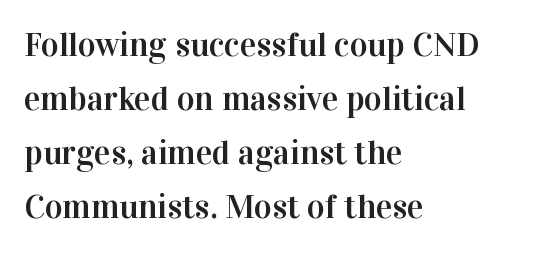
The image shows 34 px serif type, upright; set left-aligned, normal line spacing (1.59x), normal letter spacing, not underlined; high stroke contrast and a medium x-height.
